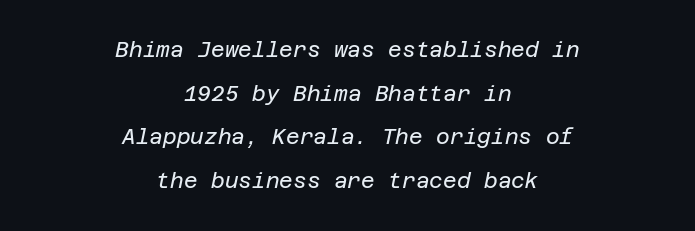
The image shows 21 px text type, italic (leaning right); set centered, loose line spacing (2.08x), normal letter spacing, not underlined.
